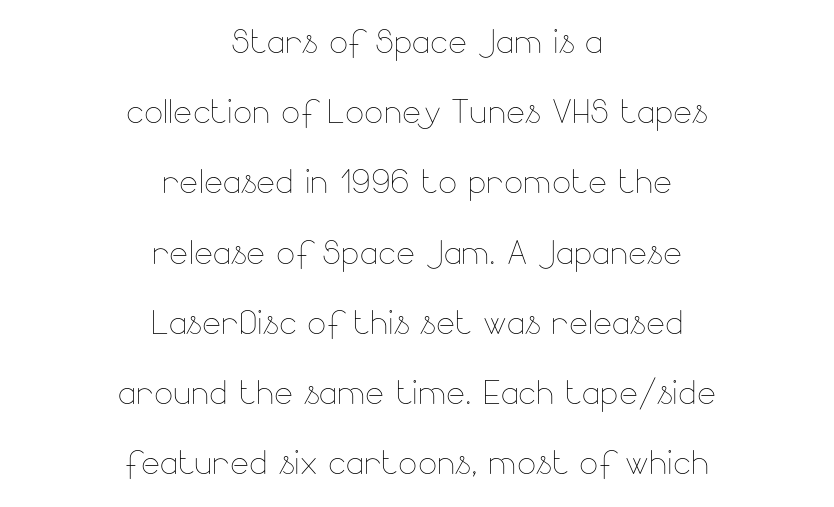
Look at the tracking — it's just the regular setting, nothing added. This block has exactly the height ordinary leading produces. Notice how the passage keeps no hard edge, just a central spine. Is this a fixed-width face? No — the glyphs have proportional, varying widths. Honestly, there is no underline to notice here at all. This reads as an unemphasized weight, regular at the heaviest.
